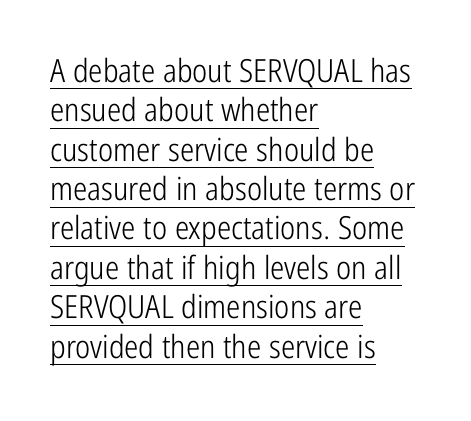
Q: Is the text bold? A: No.
Q: Is the text italic (slanted)? A: No, it is upright.
Q: Is the typeface a serif or a sans-serif typeface? A: Sans-serif.
Q: Is the text underlined? A: Yes.
Q: How is the paragraph aligned? A: Left-aligned.
Q: Is the spacing between letters normal or unusually wide? A: Normal.
Q: Width (condensed, normal, or wide)? A: Condensed.
Q: Stroke contrast? A: Low.
Q: x-height? A: Medium.
Q: Monospaced? A: No.
